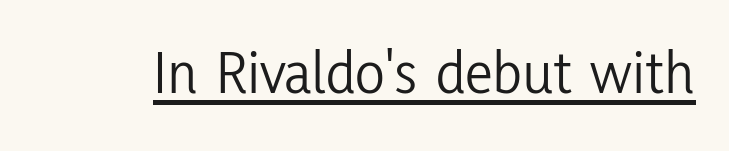
{"serif": "no", "italic": "no", "bold": "no", "weight": "light", "width": "condensed", "stroke_contrast": "low", "x_height": "medium", "monospaced": "no", "underline": "yes", "letter_spacing": "normal", "letter_spacing_em": 0.0, "glyph_px": 62}
